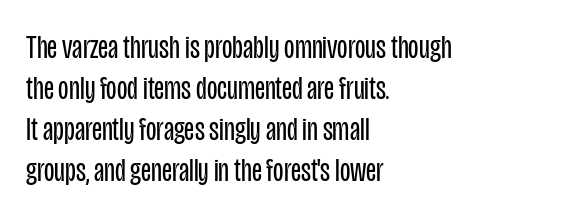
The image shows 34 px regular-weight, condensed sans-serif type, upright; set left-aligned, line spacing 1.21x, normal letter spacing, not underlined; low stroke contrast and a large x-height.
